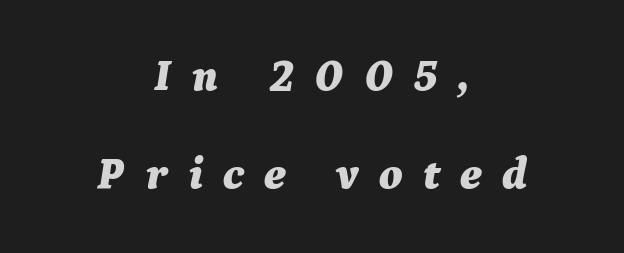
The image shows 45 px bold type, italic (leaning right); set centered, loose line spacing (2.18x), unusually wide letter spacing (+0.45 em), not underlined; medium stroke contrast and a medium x-height.
